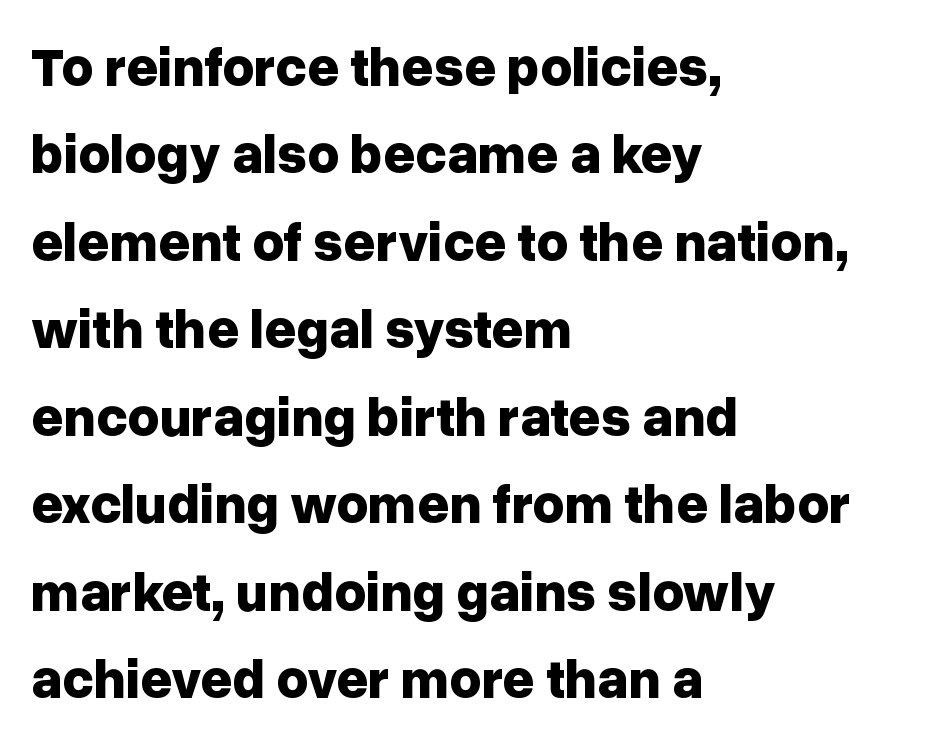
Quick note: not italic, upright. Classification — sans serif. Notice how thick the strokes are: this is what a full bold looks like. The paragraph shown leans on its left margin.
